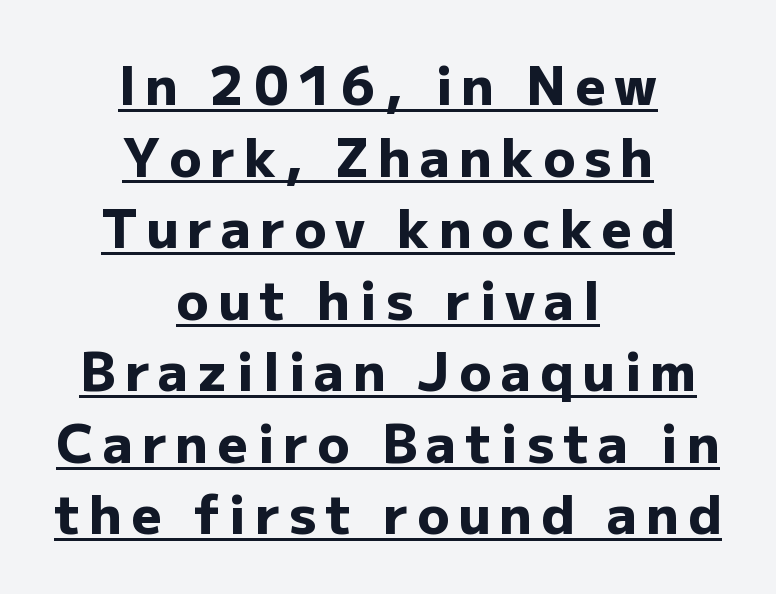
The image shows 53 px heavy sans-serif type, upright; set centered, normal line spacing (1.35x), underlined; low stroke contrast and a medium x-height.
